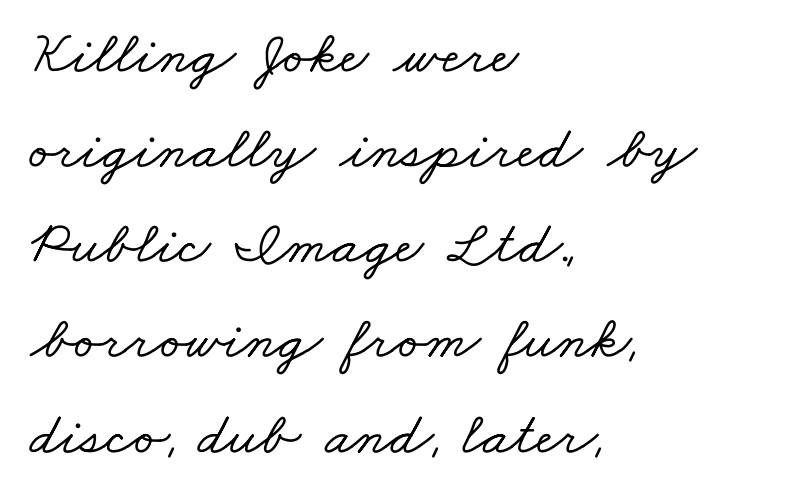
{"serif": "yes", "width": "wide", "stroke_contrast": "low", "x_height": "small", "monospaced": "no", "underline": "no", "align": "left", "line_spacing": "normal", "line_spacing_ratio": 1.56, "letter_spacing": "normal", "letter_spacing_em": 0.0, "glyph_px": 61}
